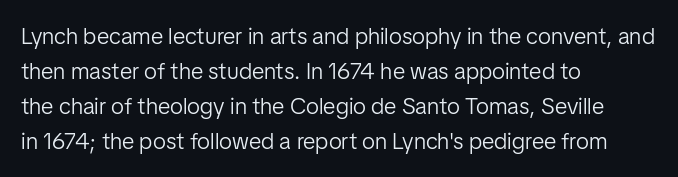
Q: Is the text bold? A: No.
Q: Is the text italic (slanted)? A: No, it is upright.
Q: Is the text underlined? A: No.
Q: How is the paragraph aligned? A: Left-aligned.
Q: Is the spacing between letters normal or unusually wide? A: Normal.
Q: Is the spacing between lines tight, normal or loose? A: Normal.
